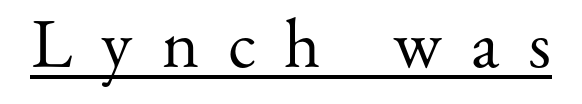
Q: Is the text bold? A: No.
Q: Is the text italic (slanted)? A: No, it is upright.
Q: Is the typeface a serif or a sans-serif typeface? A: Serif.
Q: Is the text underlined? A: Yes.
Q: Is the spacing between letters normal or unusually wide? A: Unusually wide.
Q: Width (condensed, normal, or wide)? A: Normal.
Q: Stroke contrast? A: Medium.
Q: x-height? A: Small.
Q: Monospaced? A: No.
